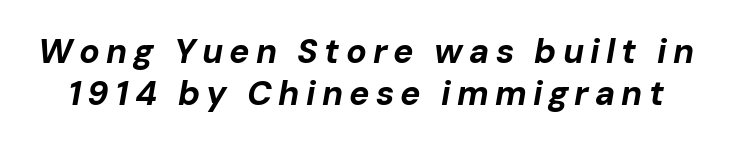
Thick stems and heavy bowls — unmistakably bold. The baseline area is clear. When letters slant like this, we call the style italic. Looks like regular typesetting: each glyph gets only the width it needs.
